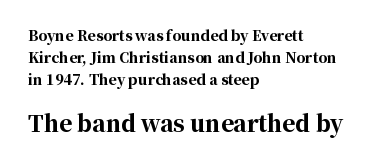
The image shows 22 px bold type, upright; set left-aligned, normal line spacing (1.58x), normal letter spacing, not underlined; the second (bottom) block is 1.57x larger.
